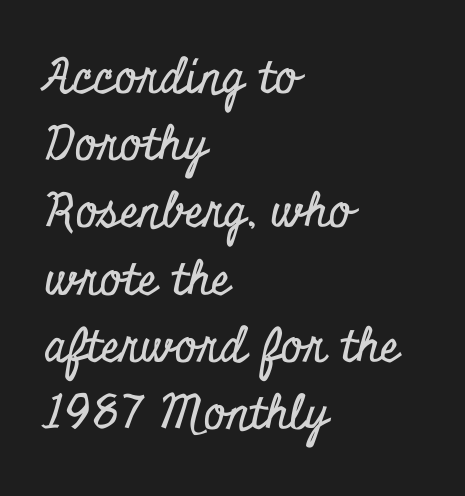
{"serif": "yes", "width": "condensed", "stroke_contrast": "low", "x_height": "small", "monospaced": "no", "underline": "no", "align": "left", "line_spacing": "normal", "line_spacing_ratio": 1.43, "letter_spacing": "normal", "letter_spacing_em": 0.0, "glyph_px": 47}
